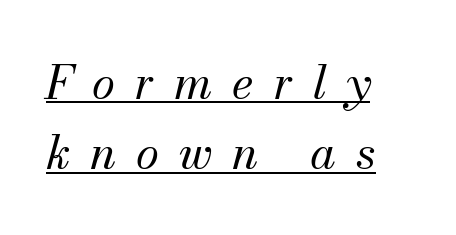
Decoration check: the copy is underlined. Heft: none added — not bold. These lines are composed in type with serifs. Line spacing here is normal. The face used here is rendered with a markedly widened letterfit. Leftover space on each line is placed entirely after the last word.
